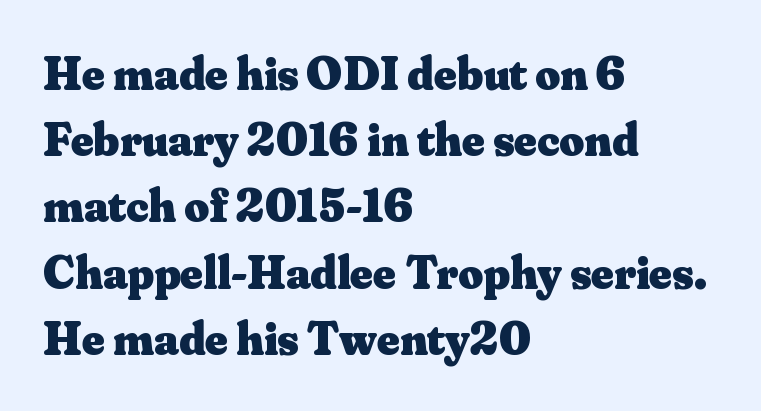
The image shows 48 px heavy serif type, upright; set left-aligned, normal line spacing (1.38x), normal letter spacing, not underlined; medium stroke contrast and a small x-height.
